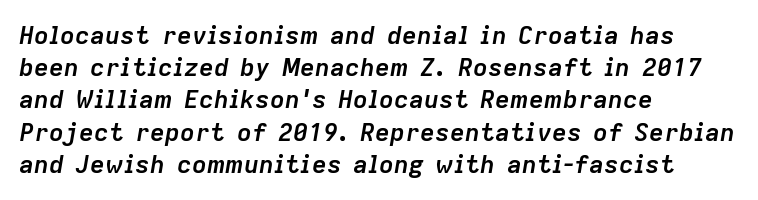
Q: Is the text bold? A: Yes.
Q: Is the text italic (slanted)? A: Yes, it leans right by about 9 degrees.
Q: Is the text underlined? A: No.
Q: How is the paragraph aligned? A: Left-aligned.
Q: Is the spacing between letters normal or unusually wide? A: Normal.
Q: Is the spacing between lines tight, normal or loose? A: Normal.
